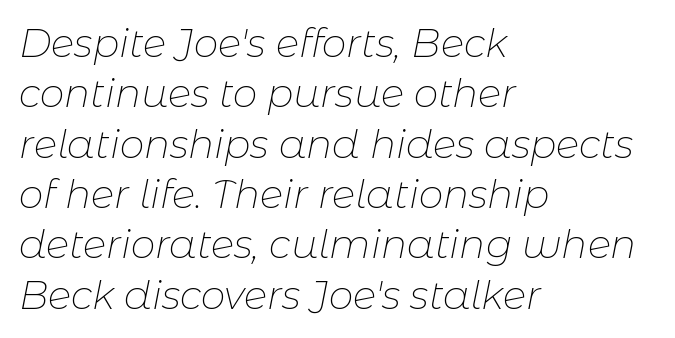
{"italic": "yes", "lean": "right", "slant_degrees": 11, "bold": "no", "weight": "thin", "width": "normal", "stroke_contrast": "low", "x_height": "medium", "monospaced": "no", "underline": "no", "align": "left", "line_spacing": "normal", "line_spacing_ratio": 1.29, "letter_spacing": "normal", "letter_spacing_em": 0.0, "glyph_px": 39}
